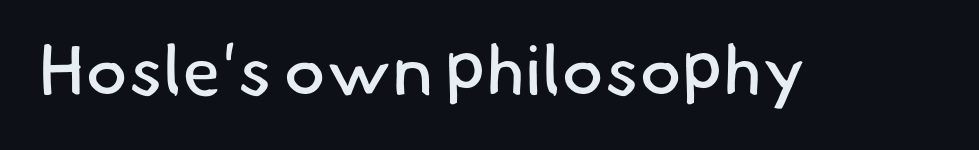
{"serif": "no", "bold": "no", "weight": "regular", "width": "normal", "stroke_contrast": "low", "x_height": "small", "monospaced": "no", "underline": "no", "letter_spacing": "normal", "letter_spacing_em": 0.0, "glyph_px": 71}
